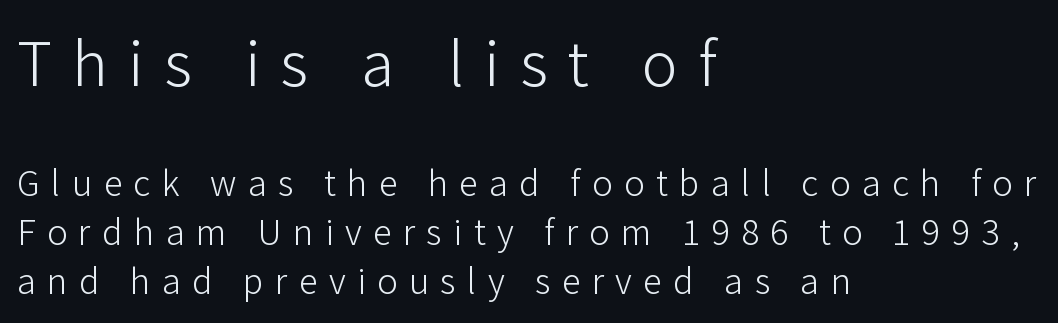
Q: Is the text bold? A: No.
Q: Is the text italic (slanted)? A: No, it is upright.
Q: Is the typeface a serif or a sans-serif typeface? A: Sans-serif.
Q: Is the text underlined? A: No.
Q: How is the paragraph aligned? A: Left-aligned.
Q: Is the spacing between letters normal or unusually wide? A: Unusually wide.
Q: Is the spacing between lines tight, normal or loose? A: Normal.
Q: Which block of text is set in a larger size, the first (top) or the second (bottom)? A: The first (top) one.
Q: Width (condensed, normal, or wide)? A: Normal.
Q: Stroke contrast? A: Low.
Q: x-height? A: Medium.
Q: Monospaced? A: No.
